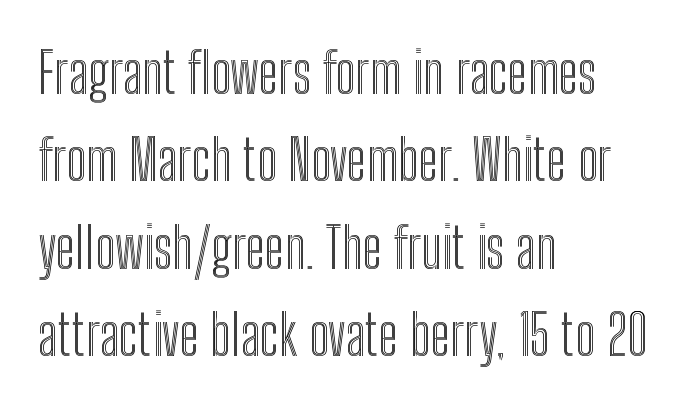
The face used here is rendered with its standard letterfit. Each row of text sits above clean, open space. No italicization has been applied; the sample stays upright. Line starts are locked; line ends wander. Think of a printed novel: that variable character pitch is what you see here.
